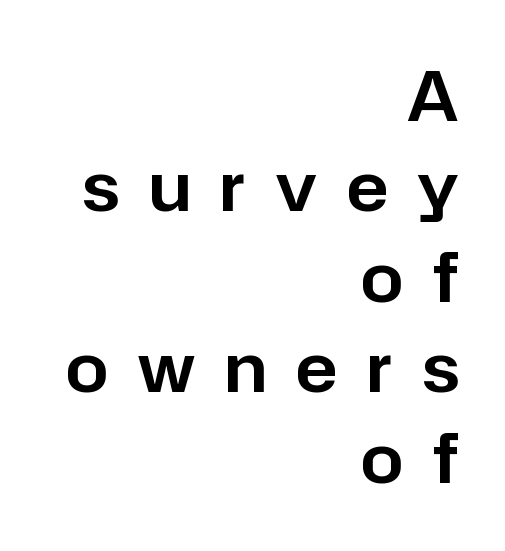
{"serif": "no", "italic": "no", "width": "normal", "stroke_contrast": "low", "x_height": "medium", "monospaced": "no", "underline": "no", "align": "right", "line_spacing": "normal", "line_spacing_ratio": 1.33, "letter_spacing": "wide", "letter_spacing_em": 0.43, "glyph_px": 68}
